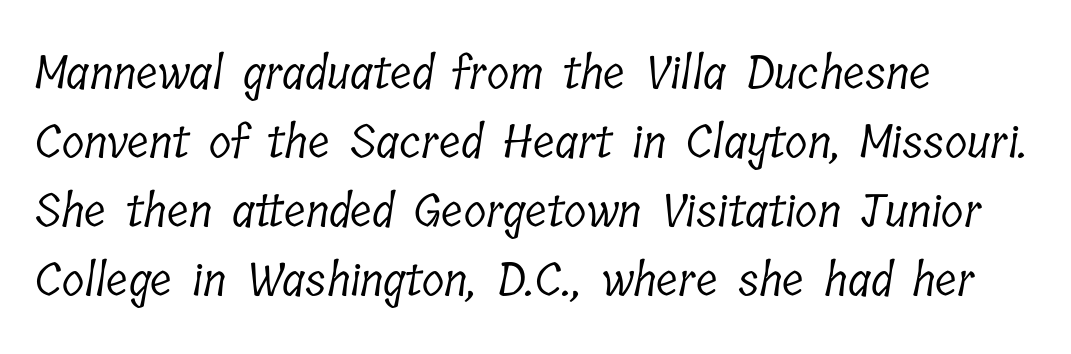
The image shows 46 px light, condensed serif type; set left-aligned, normal line spacing (1.5x), normal letter spacing, not underlined; low stroke contrast and a medium x-height.
